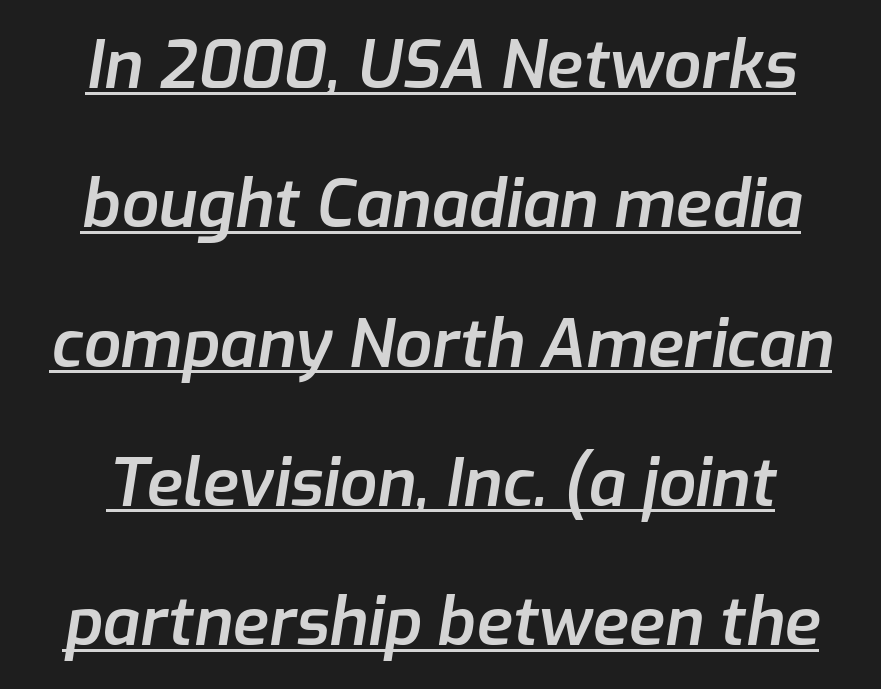
Q: Is the text bold? A: Semi-bold.
Q: Is the text italic (slanted)? A: Yes, it leans right by about 9 degrees.
Q: Is the text underlined? A: Yes.
Q: How is the paragraph aligned? A: Centered.
Q: Is the spacing between letters normal or unusually wide? A: Normal.
Q: Is the spacing between lines tight, normal or loose? A: Loose.
Q: Width (condensed, normal, or wide)? A: Normal.
Q: Stroke contrast? A: Low.
Q: x-height? A: Medium.
Q: Monospaced? A: No.
